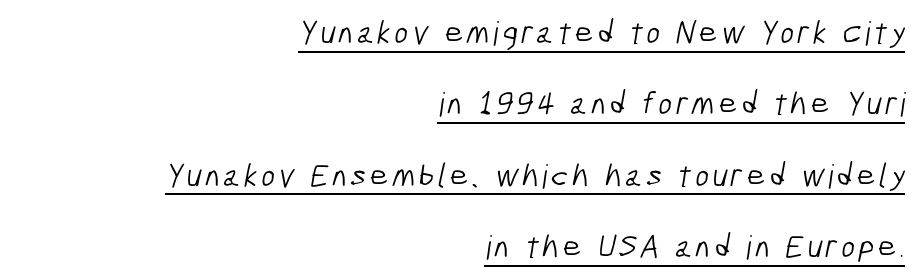
The image shows 33 px light, condensed sans-serif type; set right-aligned, loose line spacing (2.16x), underlined; low stroke contrast and a medium x-height.
